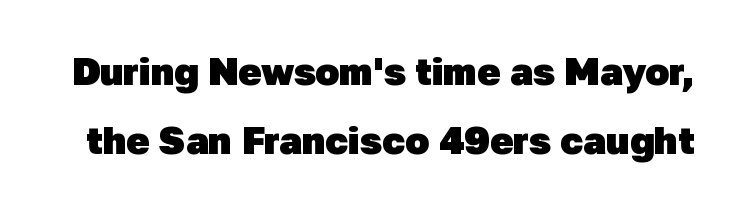
Q: Is the text bold? A: Yes.
Q: Is the typeface a serif or a sans-serif typeface? A: Sans-serif.
Q: Is the text underlined? A: No.
Q: Is the spacing between letters normal or unusually wide? A: Normal.
Q: Width (condensed, normal, or wide)? A: Normal.
Q: Stroke contrast? A: Low.
Q: x-height? A: Medium.
Q: Monospaced? A: No.
